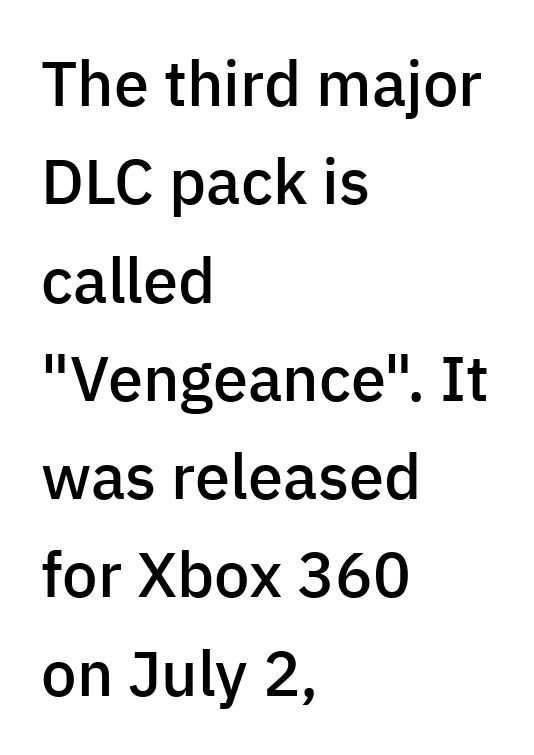
Plain, unruled lines of type. Check where the strokes stop: nothing finishes them off — pure sans. Italic? Not at all — the glyphs are vertical. Heft: intermediate — a semibold. These lines are rendered in a variable-pitch font. The rendering uses a moderate line-height, typical for paragraphs.
